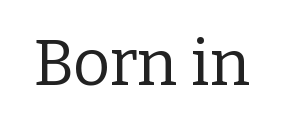
There is no visible air inserted between adjacent glyphs. Stem width sits at or under what a default text font uses. The specimen omits any rule beneath the text block's lines. Does the lettering tilt? It doesn't — this is upright. Each letter keeps its own natural width here, so spacing adapts to shape.
